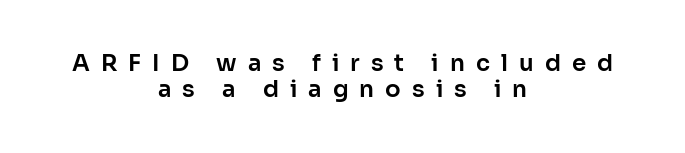
The image shows 23 px text type, upright; set centered, tight line spacing (1.14x), unusually wide letter spacing (+0.48 em), not underlined.
